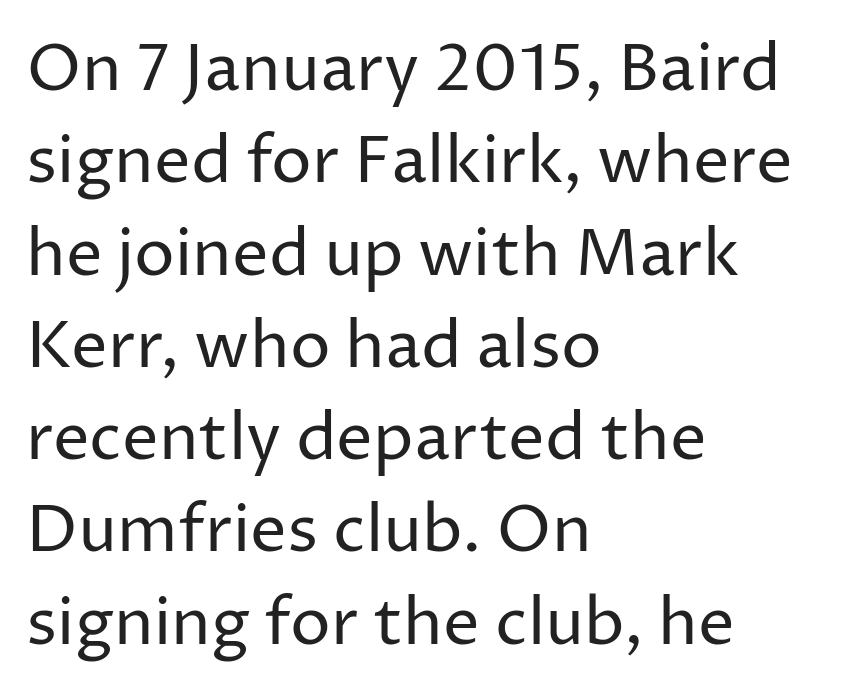
The image shows 65 px regular-weight sans-serif type, upright; set left-aligned, normal line spacing (1.42x), normal letter spacing, not underlined; low stroke contrast and a medium x-height.
